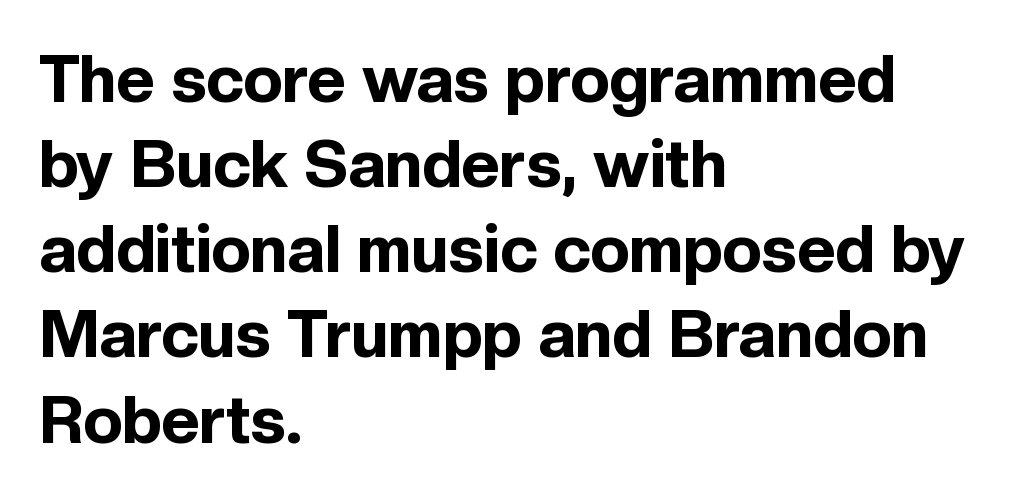
{"serif": "no", "italic": "no", "bold": "yes", "weight": "bold", "width": "normal", "x_height": "medium", "monospaced": "no", "underline": "no", "align": "left", "line_spacing": "normal", "line_spacing_ratio": 1.29, "letter_spacing": "normal", "letter_spacing_em": 0.0, "glyph_px": 66}
